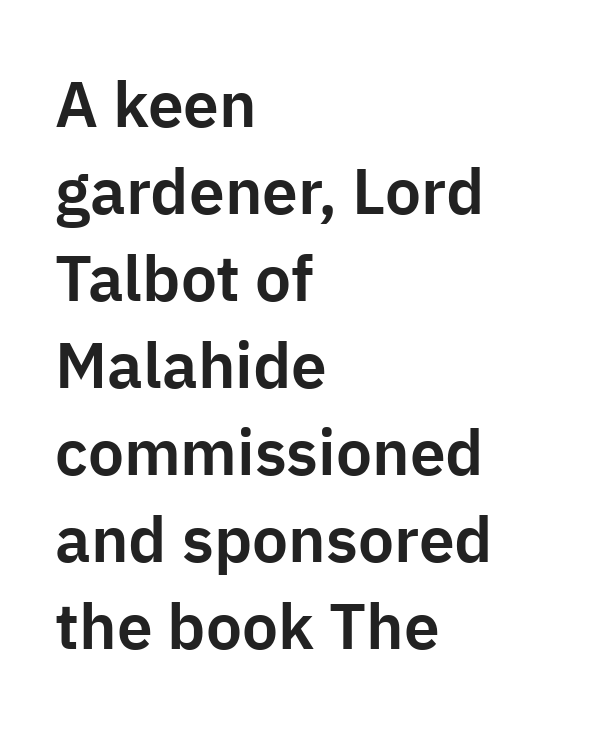
Q: Is the text italic (slanted)? A: No, it is upright.
Q: Is the typeface a serif or a sans-serif typeface? A: Sans-serif.
Q: Is the text underlined? A: No.
Q: How is the paragraph aligned? A: Left-aligned.
Q: Is the spacing between letters normal or unusually wide? A: Normal.
Q: Is the spacing between lines tight, normal or loose? A: Normal.
Q: Width (condensed, normal, or wide)? A: Normal.
Q: Stroke contrast? A: Low.
Q: x-height? A: Medium.
Q: Monospaced? A: No.
